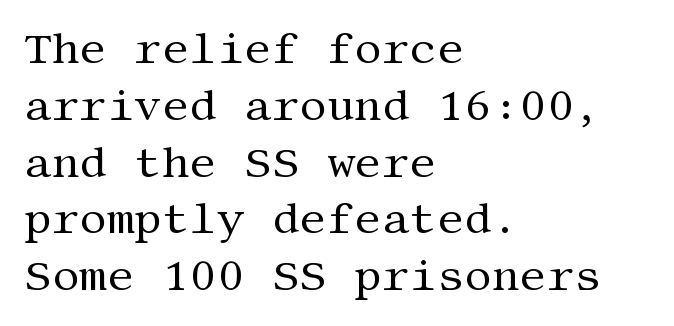
Notice how the stems are strictly vertical — no italics here. Typeset ragged right — the left edge is the straight one. These lines sit exactly where default settings would place them. The gap between lines stays unmarked.
